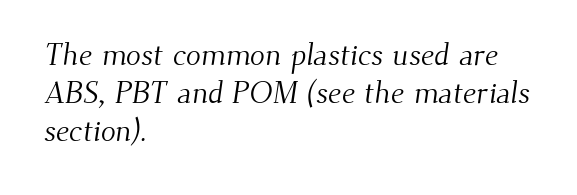
{"serif": "yes", "bold": "no", "weight": "light", "width": "normal", "stroke_contrast": "medium", "x_height": "small", "monospaced": "no", "underline": "no", "align": "left", "line_spacing_ratio": 1.23, "letter_spacing": "normal", "letter_spacing_em": 0.0, "glyph_px": 31}
